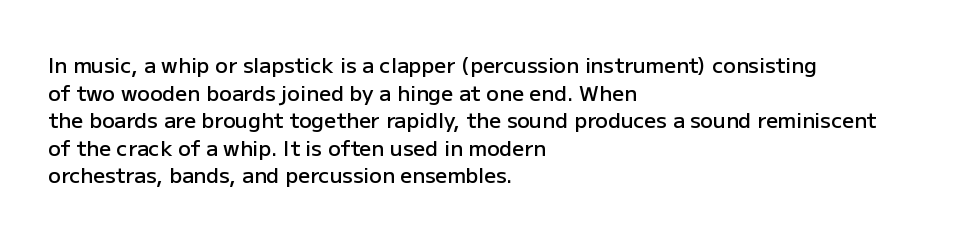
This sample uses plain, unmodified letter spacing. The foot of each line stays bare and open. The leading is moderate, giving the passage an even texture. A somewhat darkened texture: the type is semibold rather than bold.
